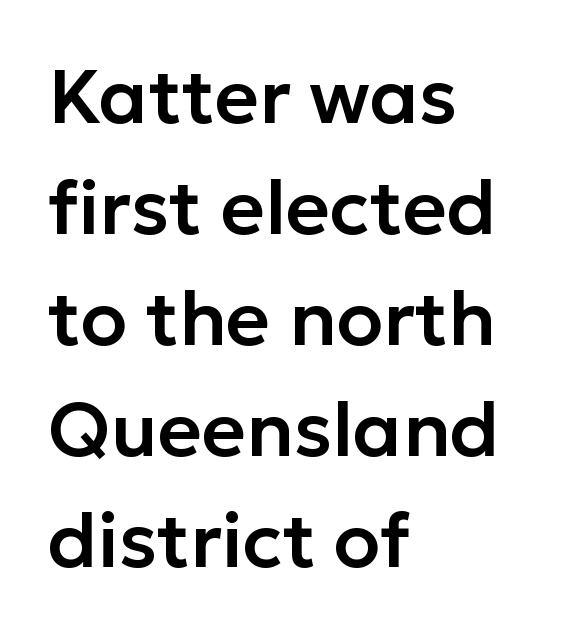
The image shows 76 px sans-serif type, upright; set left-aligned, normal line spacing (1.46x), normal letter spacing, not underlined; low stroke contrast and a medium x-height.
